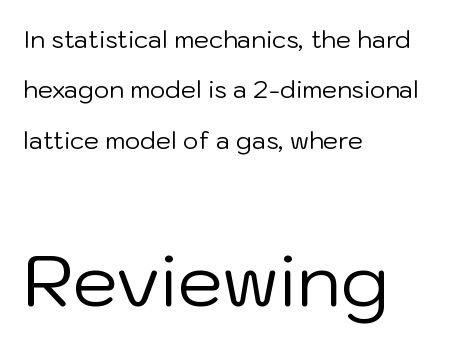
The letters advance in unequal steps, a hallmark of proportional type. This sample uses an upright cut, with every glyph sitting square on the baseline. Beneath every word, the page is bare. Is the letter spacing exaggerated? No — it looks like the ordinary default. Note: smaller setting up top, larger setting below.
